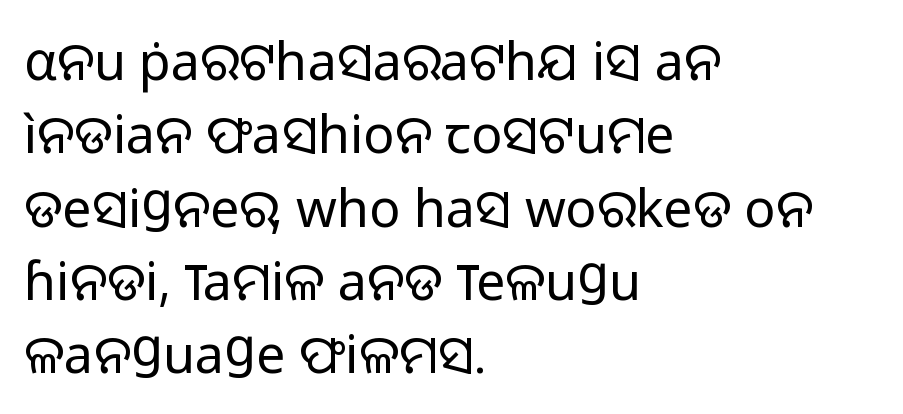
It's the straight-up-and-down kind of type. Stems and bowls with no extra thickness — not bold. You could call the tracking neutral — neither tight nor loose. Look at the bottom of the vertical strokes: they stop flat, with no serifs. This sample is left-justified, so line endings fall wherever the words run out.
